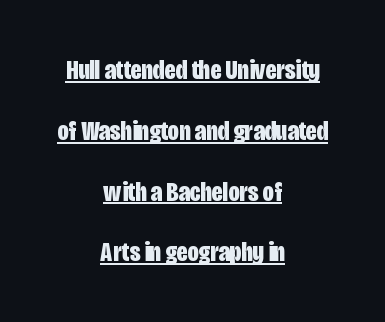
Short and long lines alike share a common midpoint. The face used here is proportionally spaced, like ordinary book or web type. Heft: maximum for text — a bold. A typesetter would label this face a sans. The type is set solid horizontally, with unmodified tracking. The lines are spread far apart with generous leading.
